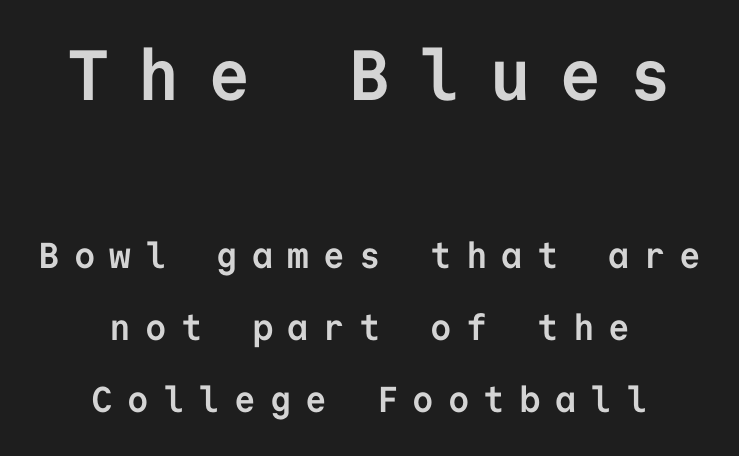
This sample has the even, mechanical cadence of fixed-width lettering. Block one is the big one; block two sits smaller underneath. Compared with a flush-left layout, this one balances lines on the center instead. What's the leading like? Stretched, with rows far apart. These words are printed bold, with thick strokes throughout. The letters are spread apart with noticeably loose tracking.
